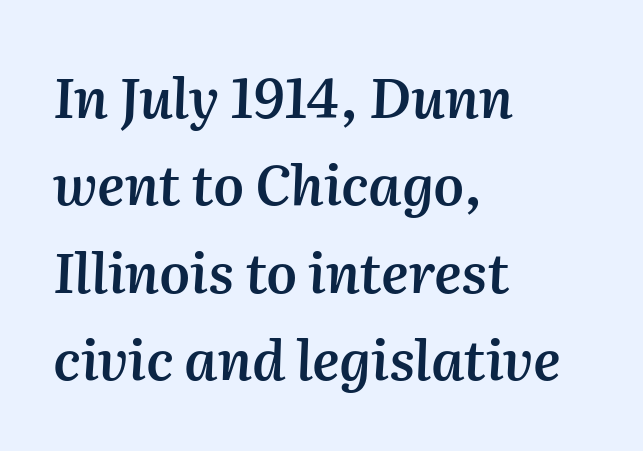
Q: Is the text bold? A: Semi-bold.
Q: Is the text italic (slanted)? A: Yes, it leans right by about 2 degrees.
Q: Is the text underlined? A: No.
Q: How is the paragraph aligned? A: Left-aligned.
Q: Is the spacing between letters normal or unusually wide? A: Normal.
Q: Is the spacing between lines tight, normal or loose? A: Normal.
Q: Width (condensed, normal, or wide)? A: Normal.
Q: Stroke contrast? A: Medium.
Q: x-height? A: Medium.
Q: Monospaced? A: No.
